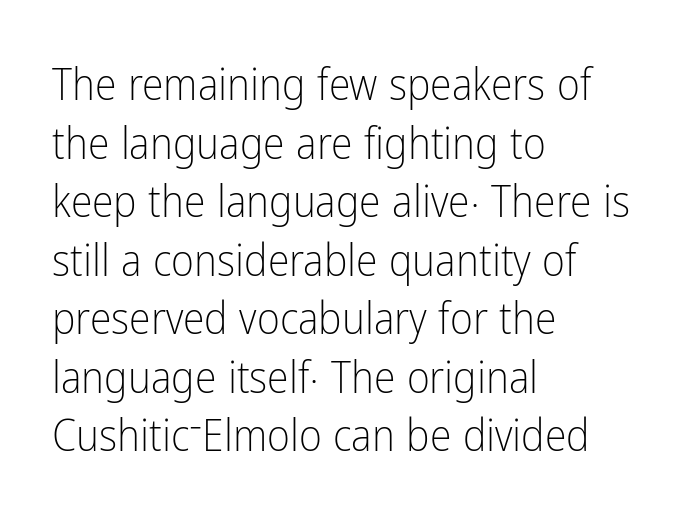
{"serif": "no", "italic": "no", "bold": "no", "weight": "light", "width": "condensed", "stroke_contrast": "low", "x_height": "medium", "monospaced": "no", "underline": "no", "align": "left", "line_spacing": "normal", "line_spacing_ratio": 1.33, "letter_spacing": "normal", "letter_spacing_em": 0.0, "glyph_px": 44}
